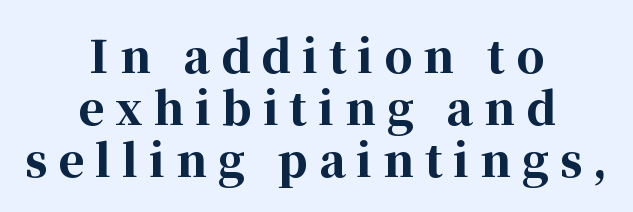
{"serif": "yes", "italic": "no", "bold": "yes", "weight": "bold", "width": "normal", "stroke_contrast": "high", "x_height": "medium", "monospaced": "no", "underline": "no", "align": "center", "line_spacing_ratio": 1.18, "letter_spacing": "wide", "letter_spacing_em": 0.25, "glyph_px": 44}
